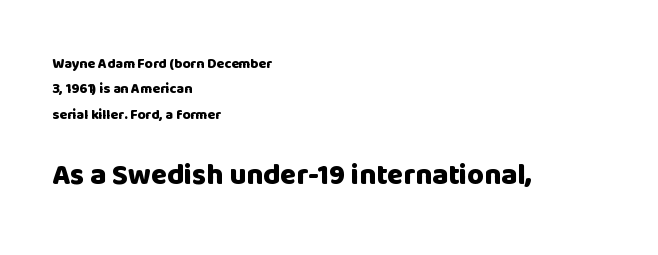
Q: Is the text bold? A: Yes.
Q: Is the text italic (slanted)? A: No, it is upright.
Q: Is the typeface a serif or a sans-serif typeface? A: Sans-serif.
Q: Is the text underlined? A: No.
Q: How is the paragraph aligned? A: Left-aligned.
Q: Is the spacing between letters normal or unusually wide? A: Normal.
Q: Which block of text is set in a larger size, the first (top) or the second (bottom)? A: The second (bottom) one.
Q: Width (condensed, normal, or wide)? A: Normal.
Q: Stroke contrast? A: Low.
Q: x-height? A: Large.
Q: Monospaced? A: No.
